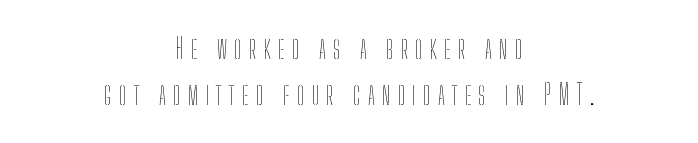
Q: Is the text bold? A: No.
Q: Is the text italic (slanted)? A: No, it is upright.
Q: Is the text underlined? A: No.
Q: How is the paragraph aligned? A: Centered.
Q: Is the spacing between letters normal or unusually wide? A: Unusually wide.
Q: Is the spacing between lines tight, normal or loose? A: Normal.
Q: Width (condensed, normal, or wide)? A: Condensed.
Q: Stroke contrast? A: Low.
Q: x-height? A: Medium.
Q: Monospaced? A: No.
